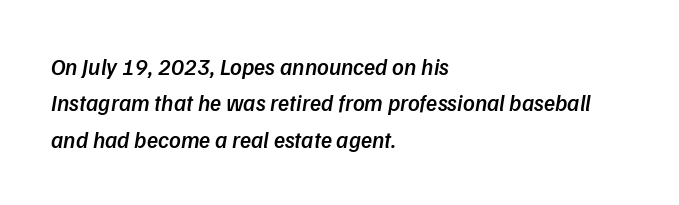
{"bold": "semi", "underline": "no", "align": "left", "line_spacing": "normal", "line_spacing_ratio": 1.58, "letter_spacing": "normal", "letter_spacing_em": 0.0, "glyph_px": 23}
